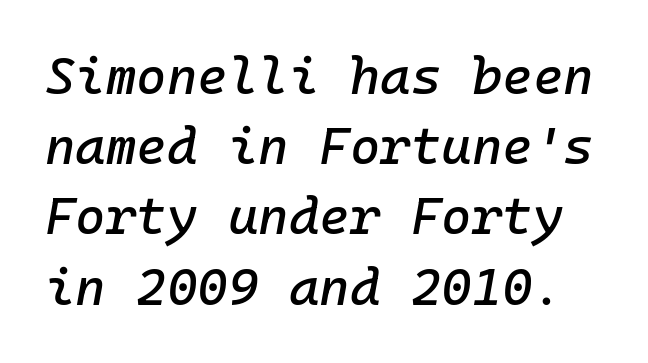
{"italic": "yes", "lean": "right", "slant_degrees": 10, "width": "normal", "stroke_contrast": "low", "x_height": "medium", "underline": "no", "line_spacing": "normal", "line_spacing_ratio": 1.35, "letter_spacing": "normal", "letter_spacing_em": 0.0, "glyph_px": 52}
